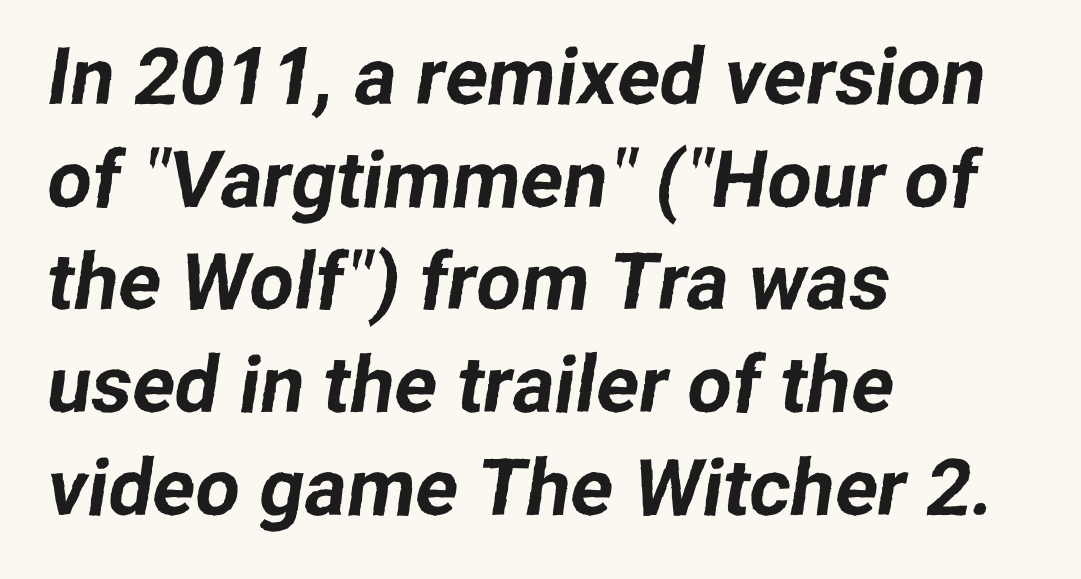
The image shows 79 px sans-serif type; set left-aligned, normal line spacing (1.3x), normal letter spacing, not underlined; low stroke contrast and a medium x-height.
